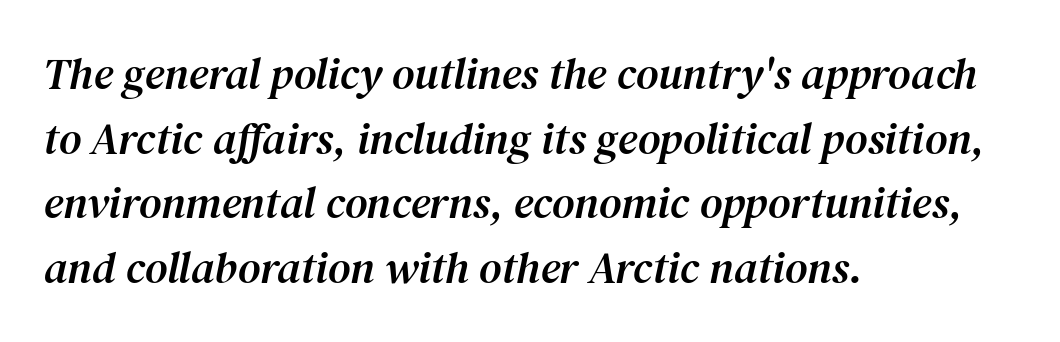
Q: Is the text italic (slanted)? A: Yes, it leans right by about 12 degrees.
Q: Is the typeface a serif or a sans-serif typeface? A: Serif.
Q: Is the text underlined? A: No.
Q: How is the paragraph aligned? A: Left-aligned.
Q: Is the spacing between letters normal or unusually wide? A: Normal.
Q: Is the spacing between lines tight, normal or loose? A: Normal.
Q: Width (condensed, normal, or wide)? A: Normal.
Q: Stroke contrast? A: Medium.
Q: x-height? A: Medium.
Q: Monospaced? A: No.
